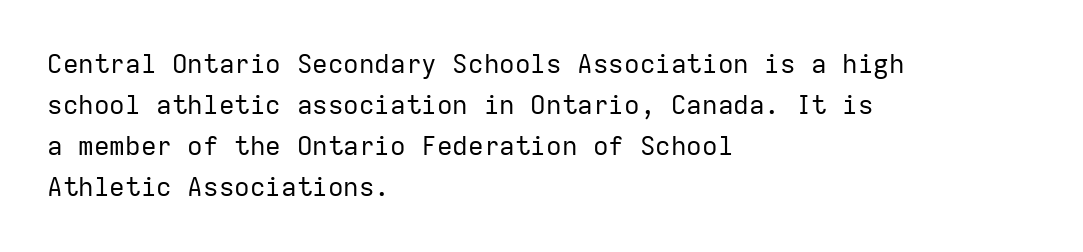
{"italic": "no", "bold": "no", "underline": "no", "align": "left", "line_spacing": "normal", "line_spacing_ratio": 1.58, "letter_spacing": "normal", "letter_spacing_em": 0.0, "glyph_px": 26}
